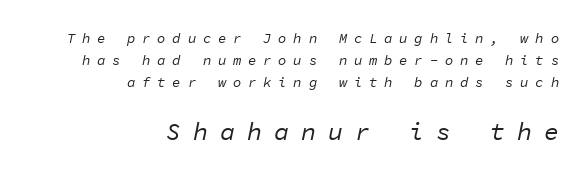
{"italic": "yes", "lean": "right", "slant_degrees": 11, "bold": "no", "underline": "no", "align": "right", "line_spacing": "normal", "line_spacing_ratio": 1.56, "letter_spacing": "wide", "letter_spacing_em": 0.48, "larger_block": "second", "size_ratio": 1.79, "glyph_px": 25}
